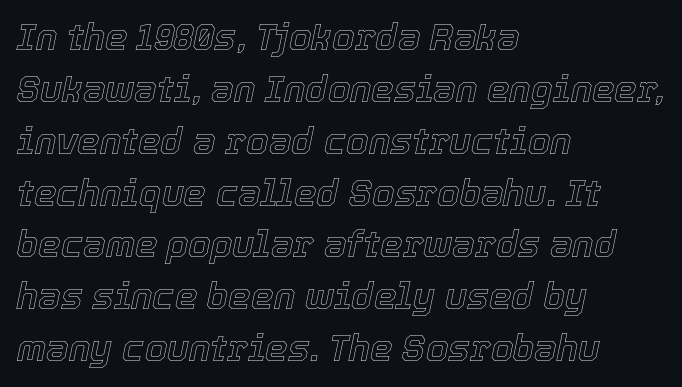
Quick note: underline off. Compared with a centered layout, this one pins lines to the left instead. Words appear dense and cohesive because spacing is normal. It's the slanting kind of type. In terms of leading, this rendering sits right in the middle.
